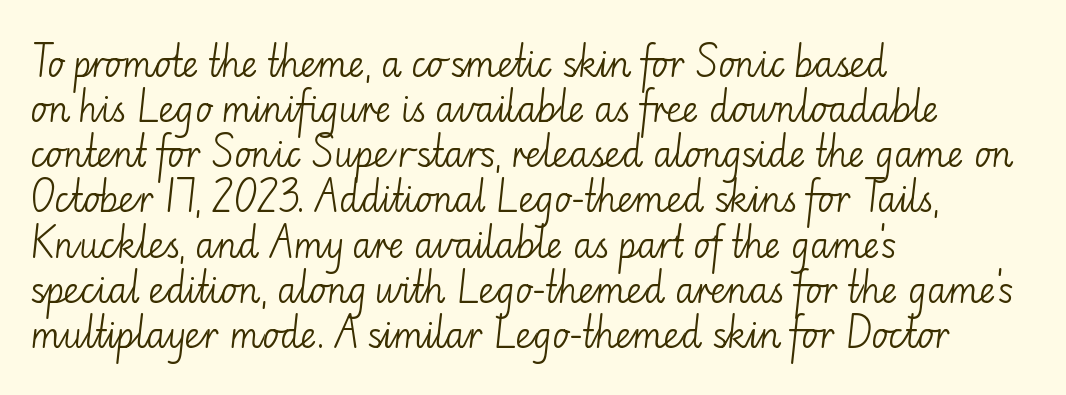
The setting favours the left margin, as ordinary paragraphs usually do. Regarding serifs, this sample does without them. Each letter keeps its own natural width here, so spacing adapts to shape. Tracking here is standard; glyphs follow each other at the usual distance. Leading matches the norm, producing a regular column.
